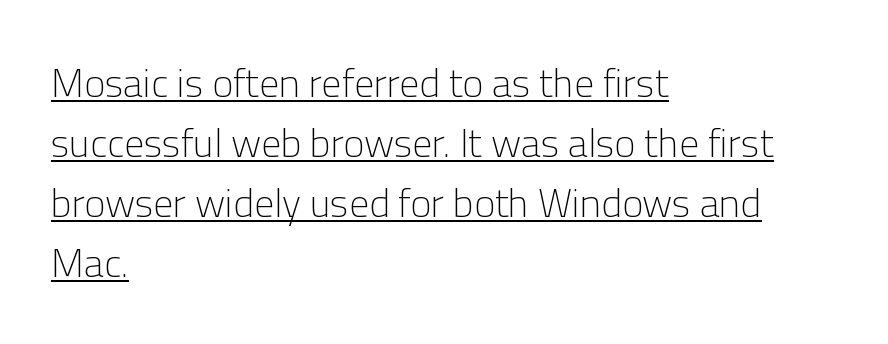
{"serif": "no", "italic": "no", "bold": "no", "weight": "light", "width": "normal", "stroke_contrast": "low", "x_height": "medium", "monospaced": "no", "underline": "yes", "align": "left", "line_spacing": "normal", "line_spacing_ratio": 1.5, "letter_spacing": "normal", "letter_spacing_em": 0.0, "glyph_px": 40}
